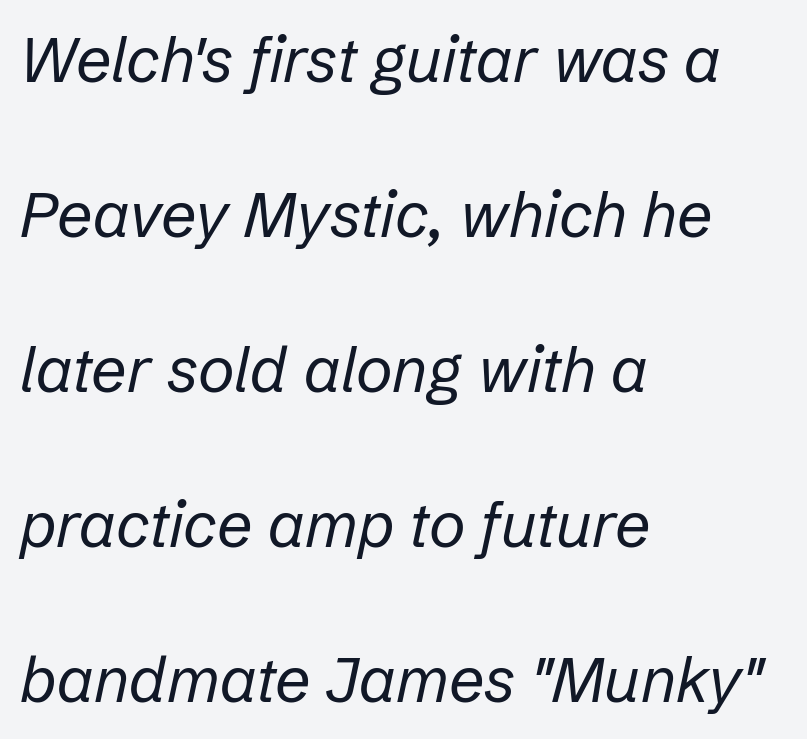
Q: Is the text bold? A: No.
Q: Is the text italic (slanted)? A: Yes, it leans right by about 12 degrees.
Q: Is the text underlined? A: No.
Q: How is the paragraph aligned? A: Left-aligned.
Q: Is the spacing between letters normal or unusually wide? A: Normal.
Q: Is the spacing between lines tight, normal or loose? A: Loose.
Q: Width (condensed, normal, or wide)? A: Normal.
Q: Stroke contrast? A: Low.
Q: x-height? A: Medium.
Q: Monospaced? A: No.
